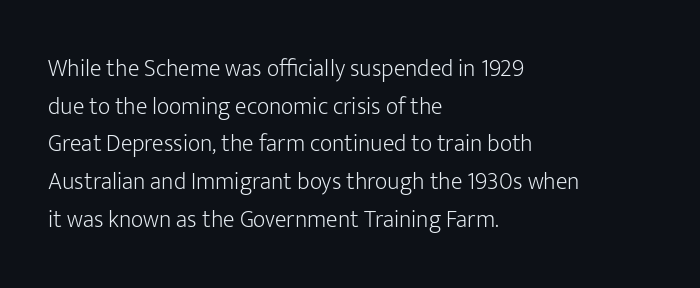
The setting favours the left margin, as ordinary paragraphs usually do. The face looks like a standard text weight, possibly lighter. Each row of text sits above clean, open space. Posture: straight, roman, zero tilt.
